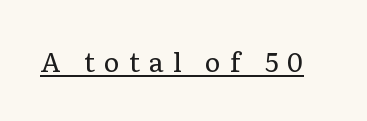
Q: Is the text bold? A: No.
Q: Is the text italic (slanted)? A: No, it is upright.
Q: Is the text underlined? A: Yes.
Q: Is the spacing between letters normal or unusually wide? A: Unusually wide.
